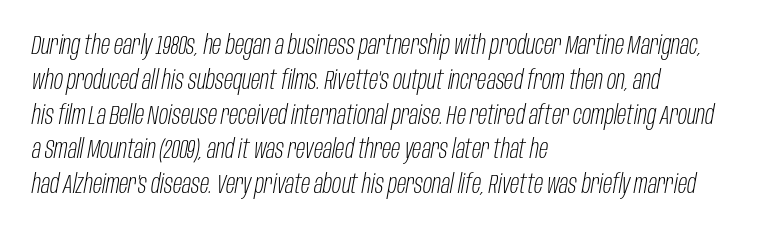
{"italic": "yes", "lean": "right", "slant_degrees": 10, "bold": "no", "underline": "no", "align": "left", "line_spacing": "normal", "line_spacing_ratio": 1.29, "letter_spacing": "normal", "letter_spacing_em": 0.0, "glyph_px": 27}
